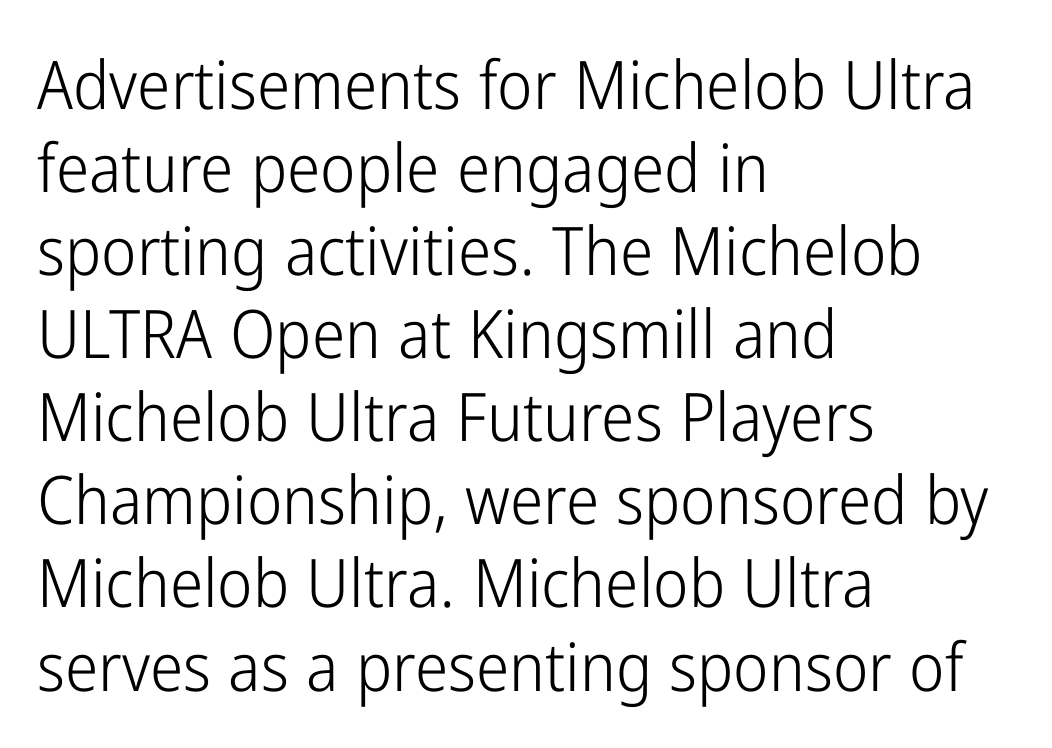
Here the glyphs are tracked normally, forming tight word shapes. The passage shown is typed in a proportional face where columns would drift. The face looks like a standard text weight, possibly lighter. A student would call this left alignment; a typographer would say flush left, rag right.
